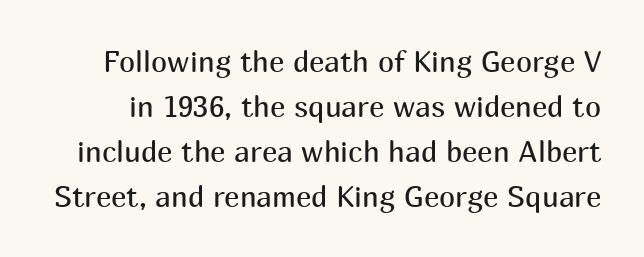
Q: Is the text bold? A: No.
Q: Is the text italic (slanted)? A: No, it is upright.
Q: Is the typeface a serif or a sans-serif typeface? A: Sans-serif.
Q: Is the text underlined? A: No.
Q: Is the spacing between letters normal or unusually wide? A: Normal.
Q: Is the spacing between lines tight, normal or loose? A: Normal.
Q: Width (condensed, normal, or wide)? A: Normal.
Q: Stroke contrast? A: Medium.
Q: x-height? A: Medium.
Q: Monospaced? A: No.
